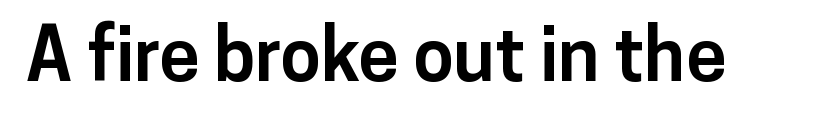
Q: Is the text bold? A: Yes.
Q: Is the text italic (slanted)? A: No, it is upright.
Q: Is the typeface a serif or a sans-serif typeface? A: Sans-serif.
Q: Is the text underlined? A: No.
Q: Is the spacing between letters normal or unusually wide? A: Normal.
Q: Width (condensed, normal, or wide)? A: Normal.
Q: Stroke contrast? A: Low.
Q: x-height? A: Medium.
Q: Monospaced? A: No.
